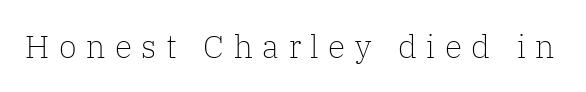
The image shows 32 px light serif type, upright; set unusually wide letter spacing (+0.3 em), not underlined; low stroke contrast and a medium x-height.
